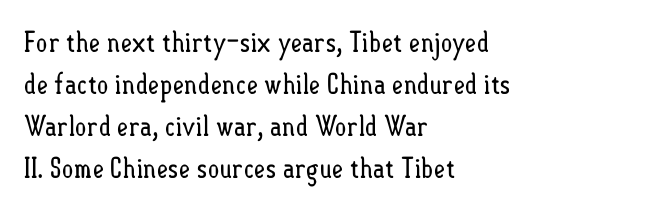
The image shows 28 px regular-weight, condensed type, upright; set left-aligned, normal line spacing (1.5x), normal letter spacing, not underlined; low stroke contrast and a small x-height.
